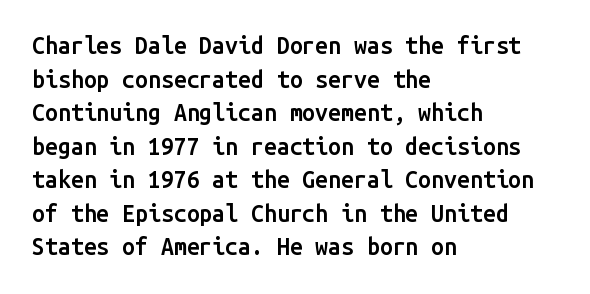
Is there any slant? The stems are plumb. Decoration check: the copy has no underline. Nothing unusual about the tracking: characters are spaced as the font intends. What weight is shown? A semibold, between regular and bold. The setting favours the left margin, as ordinary paragraphs usually do.
